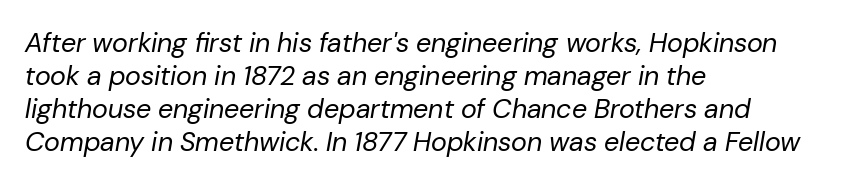
{"italic": "yes", "lean": "right", "slant_degrees": 10, "bold": "no", "underline": "no", "align": "left", "line_spacing_ratio": 1.22, "letter_spacing": "normal", "letter_spacing_em": 0.0, "glyph_px": 27}
